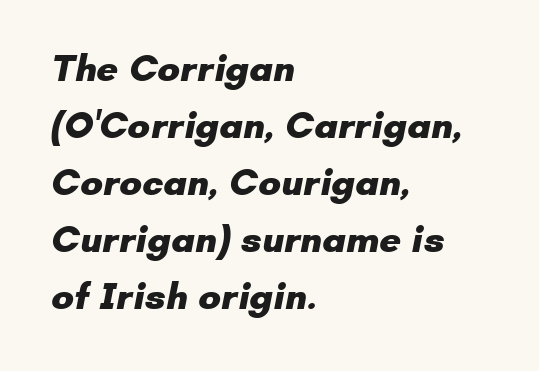
{"serif": "no", "bold": "yes", "weight": "heavy", "width": "normal", "stroke_contrast": "low", "x_height": "small", "monospaced": "no", "underline": "no", "align": "left", "line_spacing": "normal", "line_spacing_ratio": 1.5, "letter_spacing": "normal", "letter_spacing_em": 0.0, "glyph_px": 38}
